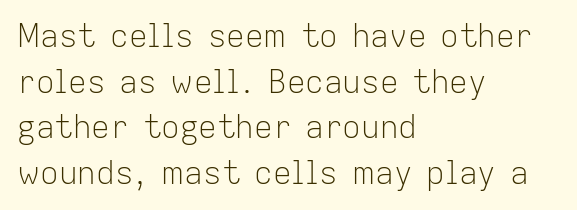
Q: Is the text bold? A: No.
Q: Is the text italic (slanted)? A: No, it is upright.
Q: Is the typeface a serif or a sans-serif typeface? A: Sans-serif.
Q: Is the text underlined? A: No.
Q: How is the paragraph aligned? A: Left-aligned.
Q: Is the spacing between letters normal or unusually wide? A: Normal.
Q: Is the spacing between lines tight, normal or loose? A: Normal.
Q: Width (condensed, normal, or wide)? A: Normal.
Q: Stroke contrast? A: Low.
Q: x-height? A: Medium.
Q: Monospaced? A: No.
